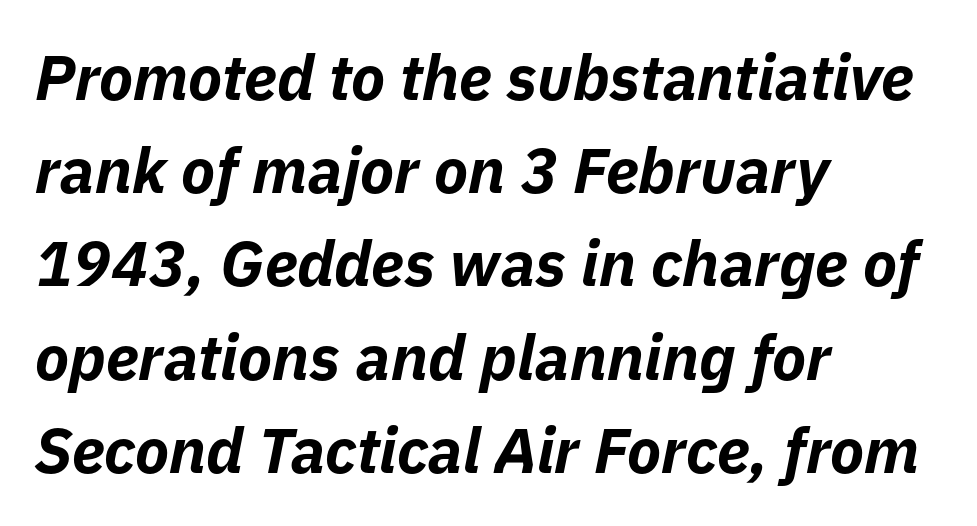
If you drew a ruler down the left edge, every line would touch it. Descenders are the only things crossing below the line. A typesetter would call this proportional, since set widths differ per character. This is oblique type, the kind used for emphasis or titles. The rendering uses a bold face; every stroke is thick and dark. The rendering uses a moderate line-height, typical for paragraphs.
